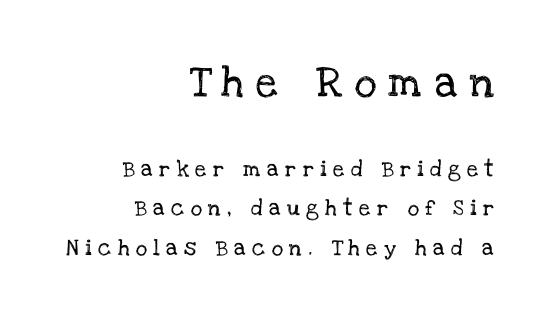
{"serif": "yes", "italic": "no", "width": "normal", "stroke_contrast": "low", "x_height": "large", "monospaced": "no", "underline": "no", "align": "right", "line_spacing": "loose", "line_spacing_ratio": 2.46, "letter_spacing": "wide", "letter_spacing_em": 0.4, "larger_block": "first", "size_ratio": 1.94, "glyph_px": 31}
